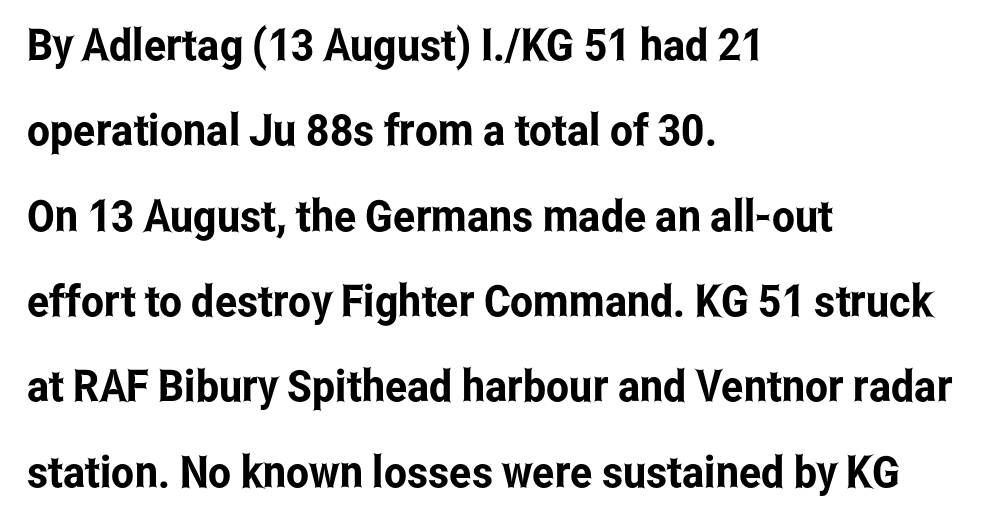
The image shows 44 px condensed sans-serif type, upright; set left-aligned, loose line spacing (1.94x), normal letter spacing, not underlined; low stroke contrast and a medium x-height.
